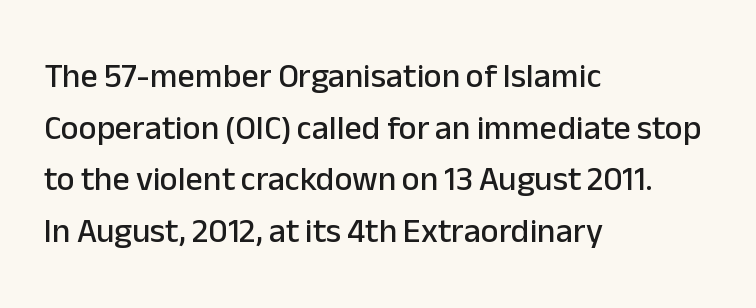
The image shows 34 px sans-serif type, upright; set left-aligned, normal line spacing (1.52x), normal letter spacing, not underlined; low stroke contrast and a medium x-height.
